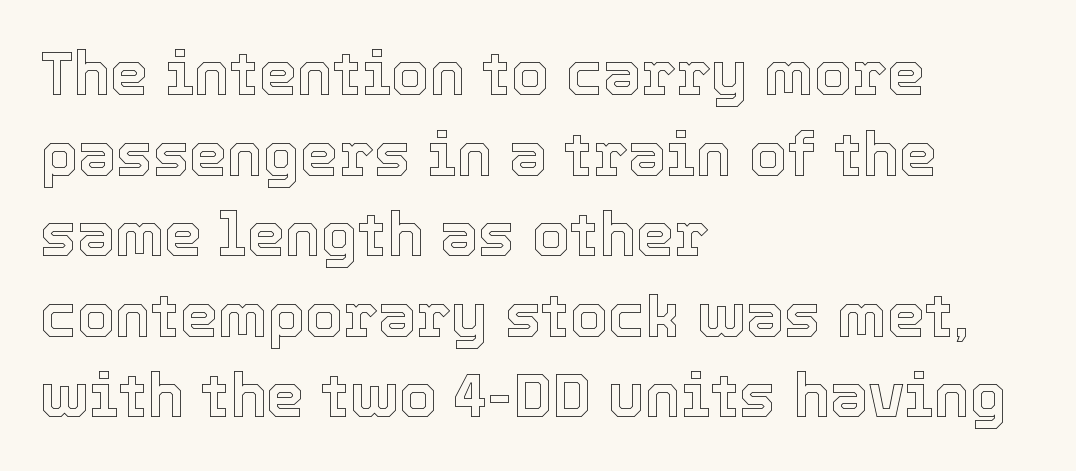
The image shows 61 px text type, upright; set left-aligned, normal line spacing (1.32x), normal letter spacing, not underlined; a medium x-height.
